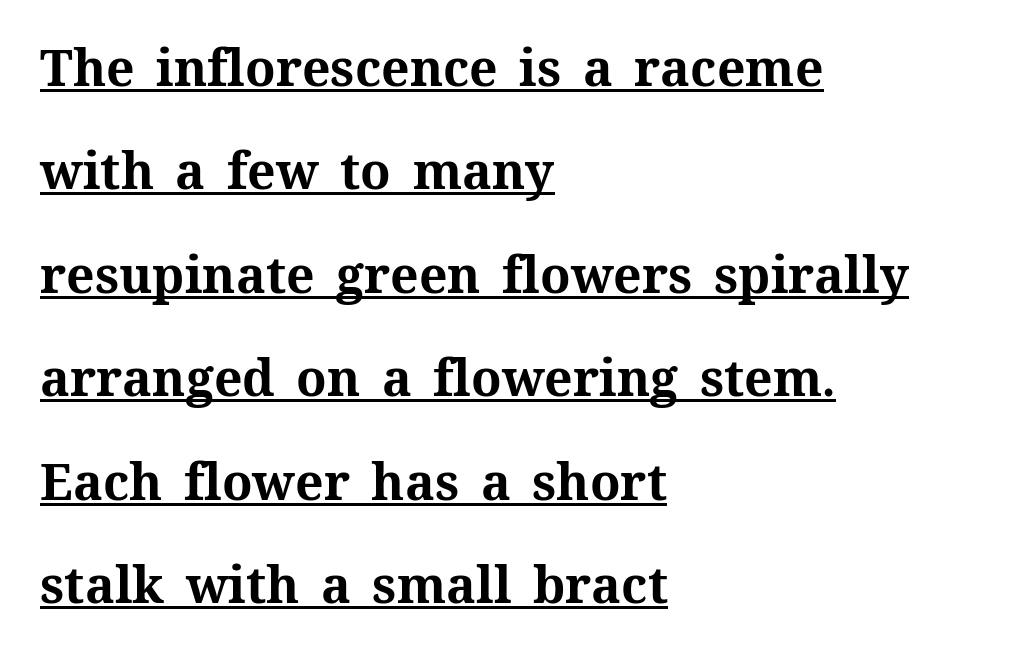
Proportional: the letters do not fall into vertical columns. There is no visible air inserted between adjacent glyphs. The lines are spread far apart with generous leading. The typesetter chose a ragged-right arrangement here. This is heavy type, rendered in bold. Underlined type.
